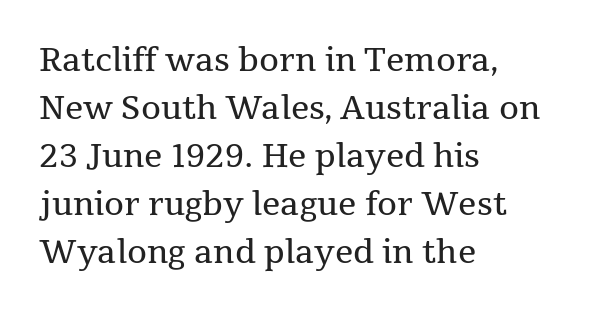
{"serif": "yes", "italic": "no", "bold": "no", "weight": "regular", "width": "normal", "stroke_contrast": "medium", "x_height": "medium", "monospaced": "no", "underline": "no", "align": "left", "line_spacing": "normal", "line_spacing_ratio": 1.5, "letter_spacing": "normal", "letter_spacing_em": 0.0, "glyph_px": 32}
